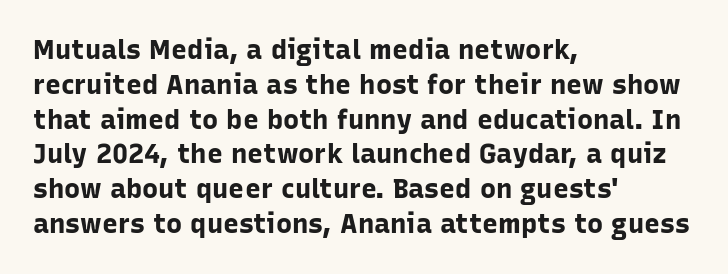
{"italic": "no", "bold": "yes", "underline": "no", "align": "left", "line_spacing": "normal", "line_spacing_ratio": 1.29, "letter_spacing": "normal", "letter_spacing_em": 0.0, "glyph_px": 27}
